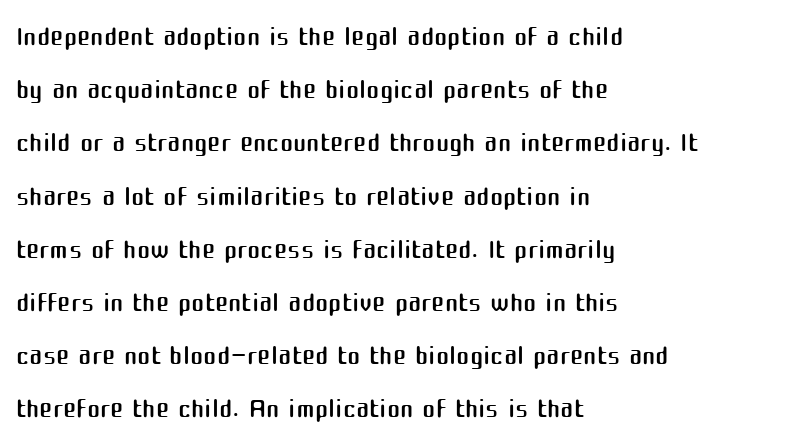
Q: Is the text bold? A: No.
Q: Is the text italic (slanted)? A: No, it is upright.
Q: Is the typeface a serif or a sans-serif typeface? A: Sans-serif.
Q: Is the text underlined? A: No.
Q: How is the paragraph aligned? A: Left-aligned.
Q: Is the spacing between letters normal or unusually wide? A: Normal.
Q: Is the spacing between lines tight, normal or loose? A: Normal.
Q: Width (condensed, normal, or wide)? A: Normal.
Q: Stroke contrast? A: Medium.
Q: x-height? A: Medium.
Q: Monospaced? A: No.
